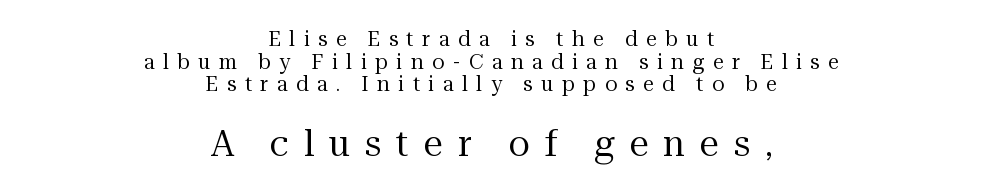
Compared with typical body copy, the letter spacing here is much looser. Scale increases going downward across the two blocks. The type sits square on the baseline with zero lean. Font category for this specimen: serif. The space directly below the letters is spotless.
